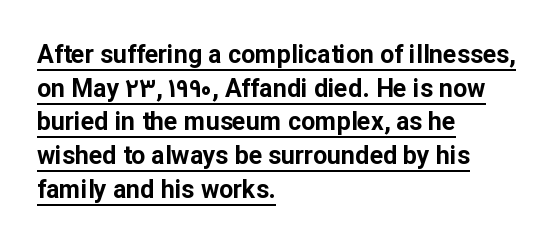
The image shows 25 px bold type, upright; set left-aligned, normal line spacing (1.35x), normal letter spacing, underlined.
